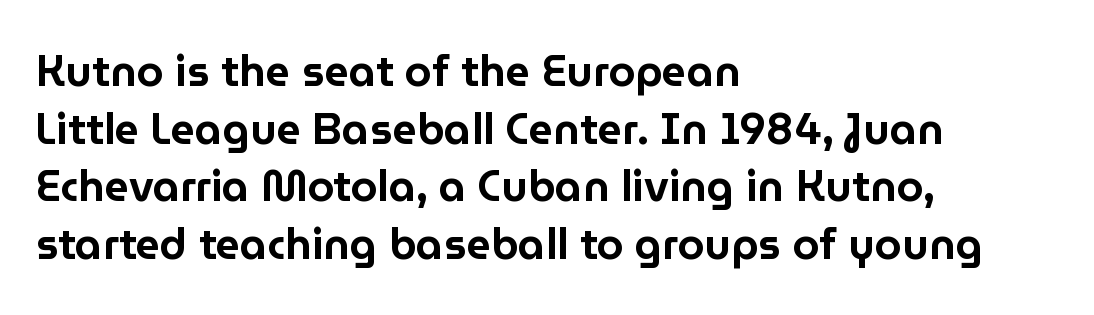
Q: Is the text italic (slanted)? A: No, it is upright.
Q: Is the typeface a serif or a sans-serif typeface? A: Sans-serif.
Q: Is the text underlined? A: No.
Q: How is the paragraph aligned? A: Left-aligned.
Q: Is the spacing between letters normal or unusually wide? A: Normal.
Q: Is the spacing between lines tight, normal or loose? A: Normal.
Q: Width (condensed, normal, or wide)? A: Normal.
Q: Stroke contrast? A: Low.
Q: x-height? A: Medium.
Q: Monospaced? A: No.
